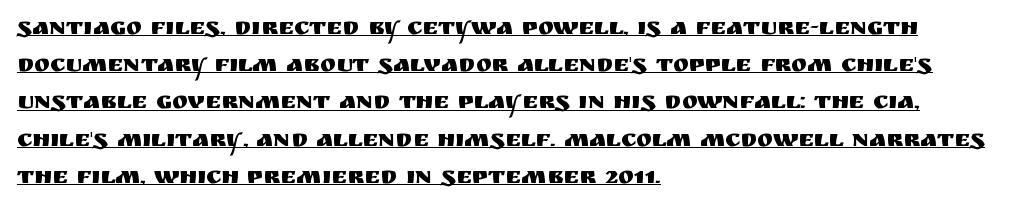
The image shows 24 px text type, upright; set left-aligned, normal line spacing (1.55x), normal letter spacing, underlined.
